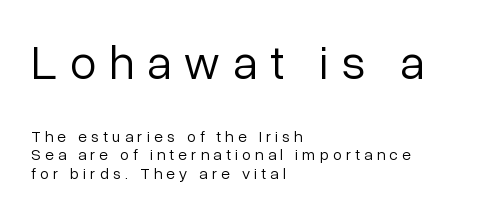
Grotesque or geometric, the face here clearly has no serifs. Clear beneath every line of the passage. Here the first block reads like a headline and the second like body copy. The face looks like a standard text weight, possibly lighter. You could not count columns in this text — the font is proportionally spaced.
